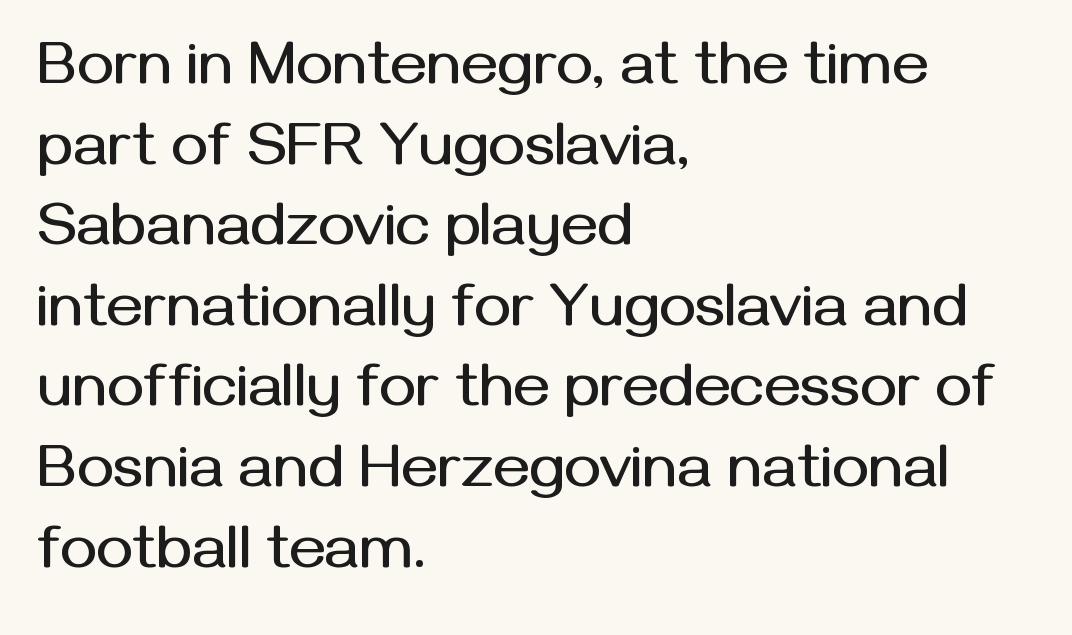
{"serif": "no", "italic": "no", "width": "normal", "stroke_contrast": "medium", "x_height": "medium", "monospaced": "no", "underline": "no", "align": "left", "line_spacing": "normal", "line_spacing_ratio": 1.3, "letter_spacing": "normal", "letter_spacing_em": 0.0, "glyph_px": 62}
